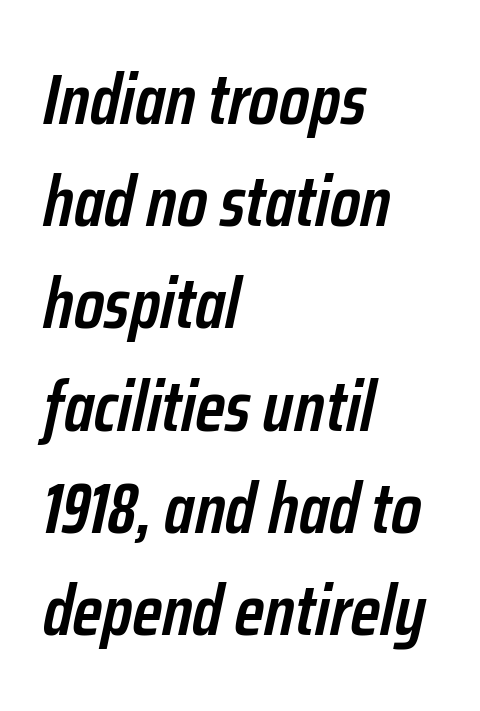
The glyphs look as if they've been sheared to an angle. These lines stack with their left ends in a neat column. Descenders are the only things crossing below the line. The rendering uses a moderate line-height, typical for paragraphs.
